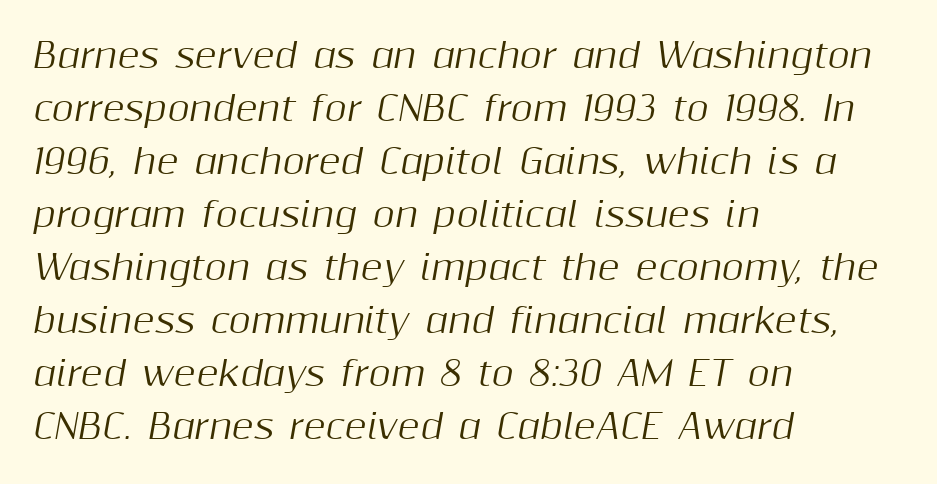
{"italic": "yes", "lean": "right", "slant_degrees": 10, "width": "normal", "stroke_contrast": "medium", "x_height": "medium", "monospaced": "no", "underline": "no", "align": "left", "line_spacing": "normal", "line_spacing_ratio": 1.56, "letter_spacing": "normal", "letter_spacing_em": 0.0, "glyph_px": 34}
